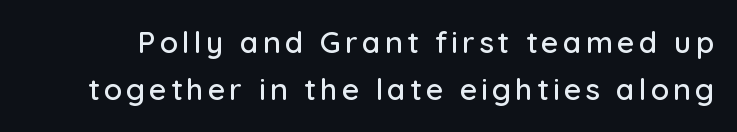
Q: Is the text italic (slanted)? A: No, it is upright.
Q: Is the typeface a serif or a sans-serif typeface? A: Sans-serif.
Q: Is the text underlined? A: No.
Q: Is the spacing between lines tight, normal or loose? A: Normal.
Q: Width (condensed, normal, or wide)? A: Normal.
Q: Stroke contrast? A: Low.
Q: x-height? A: Medium.
Q: Monospaced? A: No.
